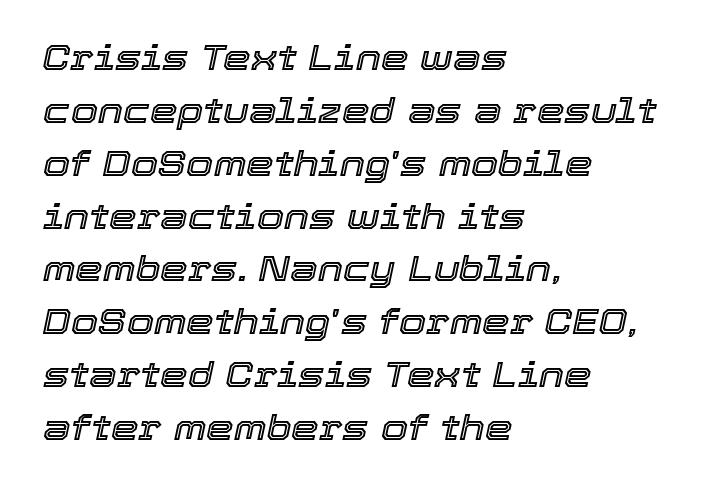
{"italic": "yes", "lean": "right", "slant_degrees": 12, "width": "normal", "x_height": "medium", "monospaced": "no", "underline": "no", "align": "left", "line_spacing": "normal", "line_spacing_ratio": 1.51, "letter_spacing": "normal", "letter_spacing_em": 0.0, "glyph_px": 35}
